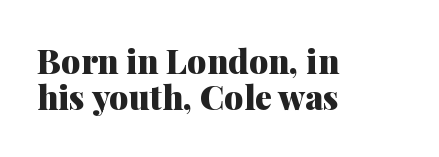
Q: Is the text bold? A: Yes.
Q: Is the text italic (slanted)? A: No, it is upright.
Q: Is the typeface a serif or a sans-serif typeface? A: Serif.
Q: Is the text underlined? A: No.
Q: How is the paragraph aligned? A: Left-aligned.
Q: Is the spacing between letters normal or unusually wide? A: Normal.
Q: Is the spacing between lines tight, normal or loose? A: Tight.
Q: Width (condensed, normal, or wide)? A: Normal.
Q: Stroke contrast? A: Medium.
Q: x-height? A: Medium.
Q: Monospaced? A: No.
